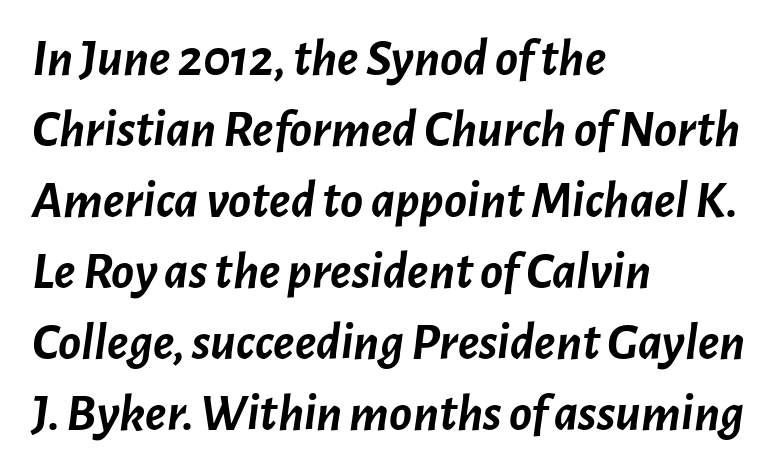
{"italic": "yes", "lean": "right", "slant_degrees": 7, "bold": "yes", "weight": "semibold", "width": "normal", "stroke_contrast": "low", "x_height": "medium", "monospaced": "no", "underline": "no", "align": "left", "line_spacing": "normal", "line_spacing_ratio": 1.34, "letter_spacing": "normal", "letter_spacing_em": 0.0, "glyph_px": 53}
